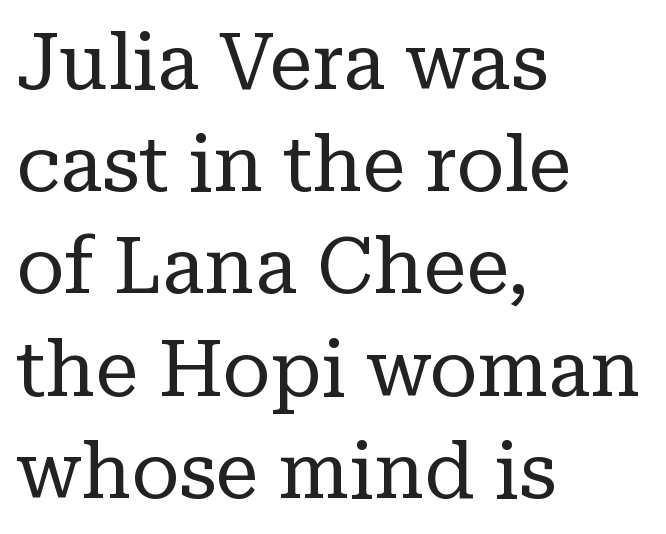
Underline: absent. Spacing verdict: proportional, widths tailored to each character. Visually the block forms a straight wall on the left and a jagged coastline on the right. The cut favours lightness, reaching ordinary text weight at its darkest.
